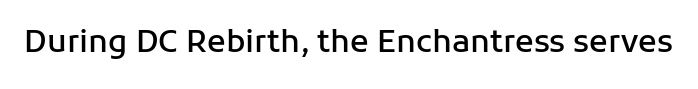
The space directly below the letters is spotless. The letters advance in unequal steps, a hallmark of proportional type. Look at the stroke-to-counter ratio: somewhat heavy, a semibold. Glyph-to-glyph distance matches everyday printed text.
